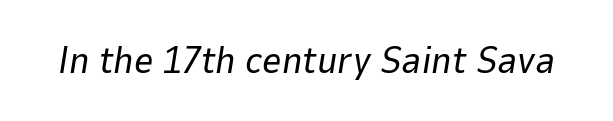
{"italic": "yes", "lean": "right", "slant_degrees": 9, "bold": "no", "weight": "regular", "width": "normal", "stroke_contrast": "low", "x_height": "medium", "monospaced": "no", "underline": "no", "letter_spacing": "normal", "letter_spacing_em": 0.0, "glyph_px": 38}
